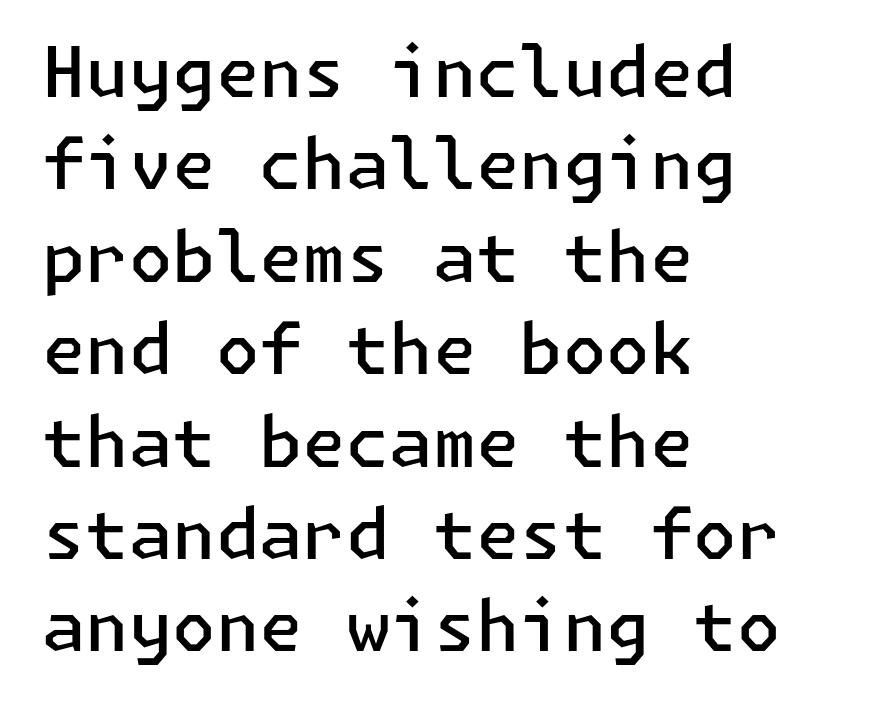
The image shows 70 px semibold sans-serif type, upright; set left-aligned, normal line spacing (1.32x), normal letter spacing, not underlined; low stroke contrast and a medium x-height.
